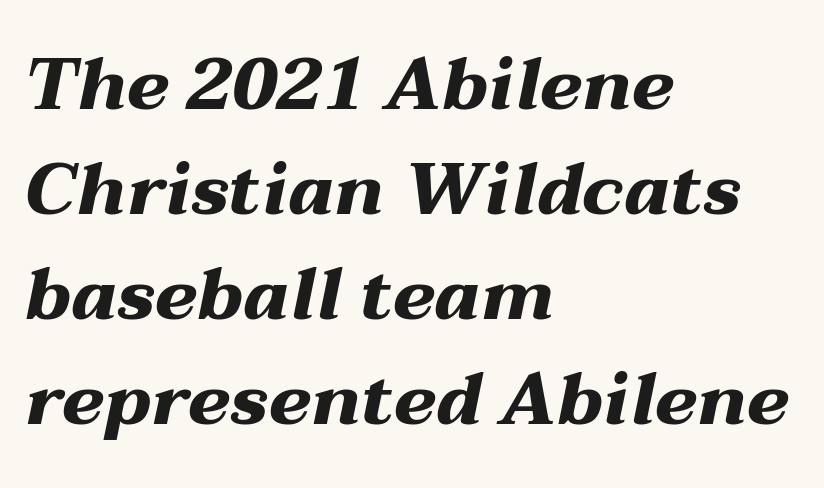
Q: Is the text bold? A: Yes.
Q: Is the text italic (slanted)? A: Yes, it leans right by about 12 degrees.
Q: Is the text underlined? A: No.
Q: How is the paragraph aligned? A: Left-aligned.
Q: Is the spacing between letters normal or unusually wide? A: Normal.
Q: Is the spacing between lines tight, normal or loose? A: Normal.
Q: Width (condensed, normal, or wide)? A: Wide.
Q: Stroke contrast? A: Medium.
Q: x-height? A: Medium.
Q: Monospaced? A: No.
